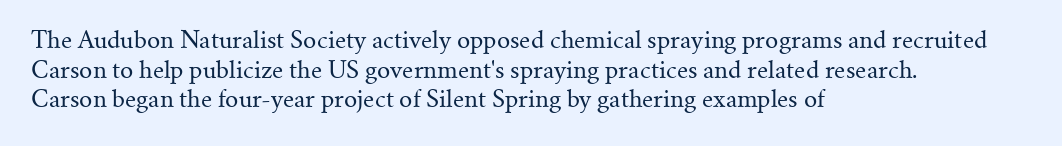
The lines sit at an ordinary, default distance from one another. The rag falls on the right side of this text block. The characters are drawn with everyday or finer stroke widths. Descender tails drop into unmarked territory.
